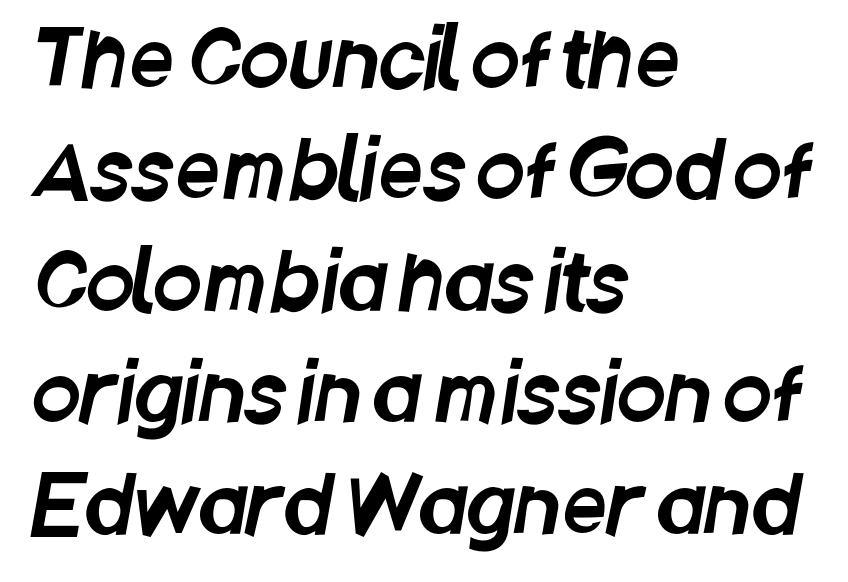
{"serif": "no", "width": "condensed", "stroke_contrast": "low", "x_height": "large", "monospaced": "no", "underline": "no", "align": "left", "line_spacing": "normal", "line_spacing_ratio": 1.41, "letter_spacing": "normal", "letter_spacing_em": 0.0, "glyph_px": 79}
